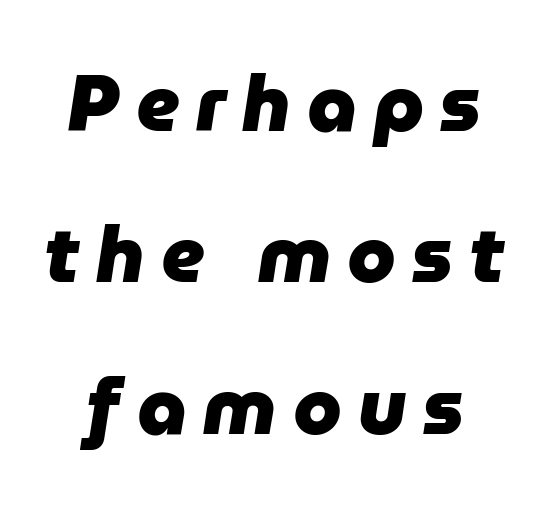
Look at the tracking — it's clearly loosened, letters drifting apart. Here the designer chose a conventional face with non-uniform glyph widths. Quick note: italic. Leading: increased. The gap between lines stays unmarked. Heavy-handed strokes throughout: this text is bold.
